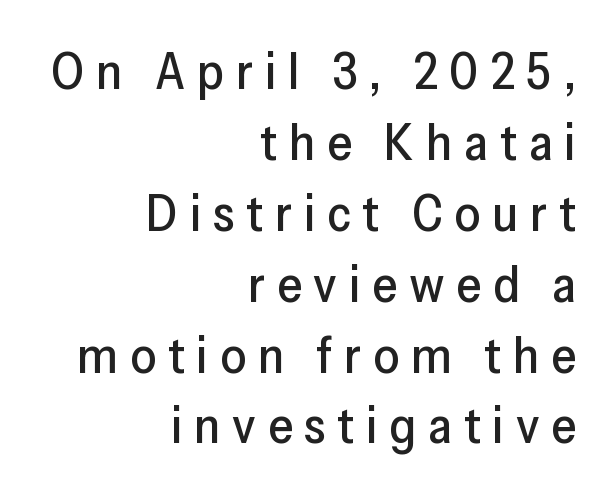
The image shows 51 px sans-serif type, upright; set right-aligned, normal line spacing (1.39x), unusually wide letter spacing (+0.23 em), not underlined; low stroke contrast and a medium x-height.
